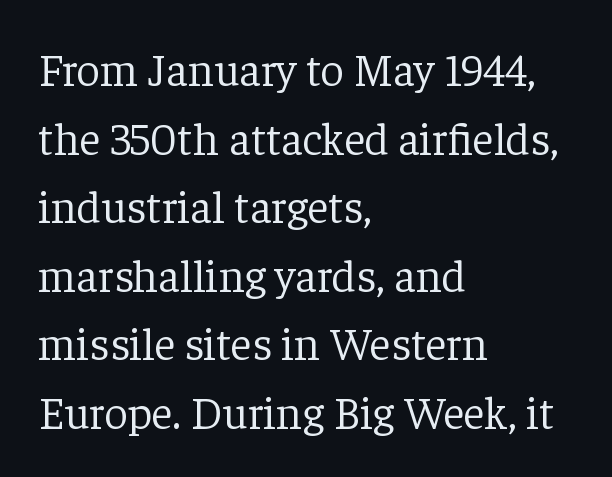
There is no visible air inserted between adjacent glyphs. The rendering uses natural spacing where letterforms have individual widths. A serif font was chosen for this passage. Counters stay open thanks to moderate or lighter strokes. Casual observation: everything's shoved over to the left. Type without underlining.
